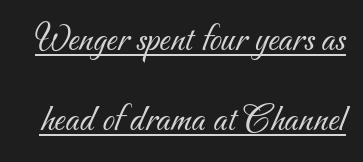
{"serif": "no", "bold": "no", "weight": "light", "width": "normal", "stroke_contrast": "medium", "x_height": "small", "monospaced": "no", "underline": "yes", "line_spacing": "loose", "line_spacing_ratio": 2.05, "letter_spacing": "normal", "letter_spacing_em": 0.0, "glyph_px": 39}
